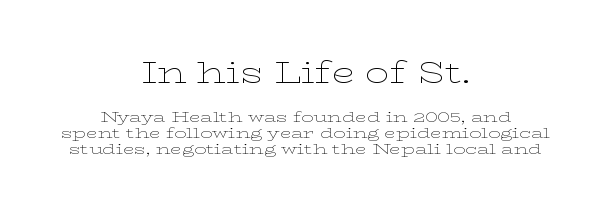
{"serif": "yes", "italic": "no", "bold": "no", "weight": "thin", "width": "wide", "stroke_contrast": "low", "x_height": "medium", "monospaced": "no", "underline": "no", "align": "center", "line_spacing": "tight", "line_spacing_ratio": 1.07, "letter_spacing": "normal", "letter_spacing_em": 0.0, "larger_block": "first", "size_ratio": 2.0, "glyph_px": 30}
